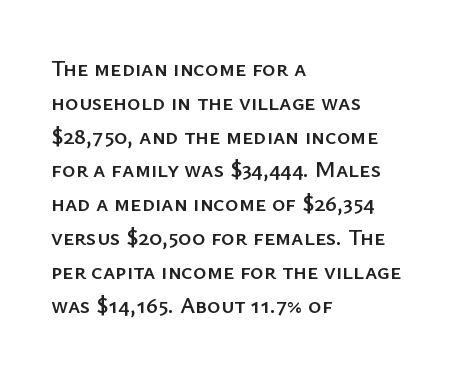
Left-aligned paragraph, ragged on the right. Compared with typical body copy, the letter spacing here is the same. A roman cut, with each character standing at attention. Baseline-to-baseline distance is the conventional proportion of letter height. The string is rendered with underlining switched off.
